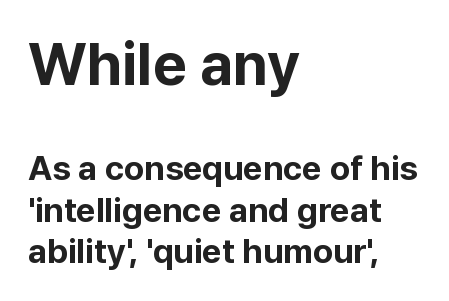
Q: Is the text bold? A: Yes.
Q: Is the text italic (slanted)? A: No, it is upright.
Q: Is the typeface a serif or a sans-serif typeface? A: Sans-serif.
Q: Is the text underlined? A: No.
Q: How is the paragraph aligned? A: Left-aligned.
Q: Is the spacing between letters normal or unusually wide? A: Normal.
Q: Which block of text is set in a larger size, the first (top) or the second (bottom)? A: The first (top) one.
Q: Width (condensed, normal, or wide)? A: Normal.
Q: Stroke contrast? A: Low.
Q: x-height? A: Medium.
Q: Monospaced? A: No.
